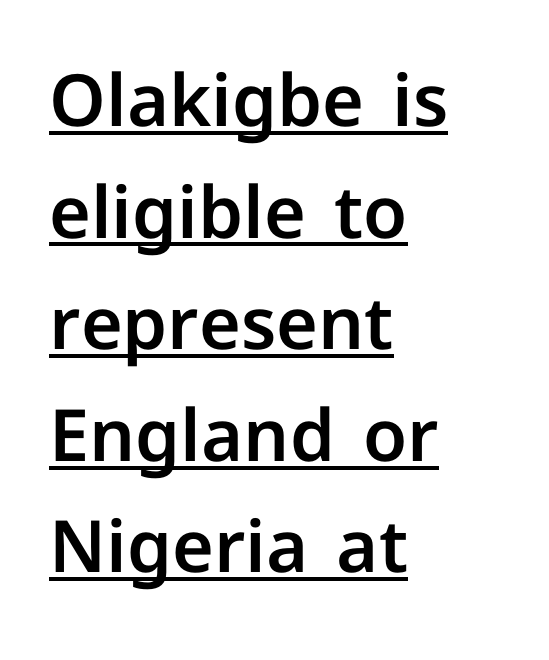
I'd call this a sans setting — the letters go barefoot. Italic? Not at all — the glyphs are vertical. Is there much room between lines? A standard amount, neither cramped nor airy. The text block is weighted toward the left margin, trailing off unevenly rightward. Each word holds together tightly as a unit, with standard inter-letter gaps. The glyphs are accompanied by a horizontal stroke just below them.
